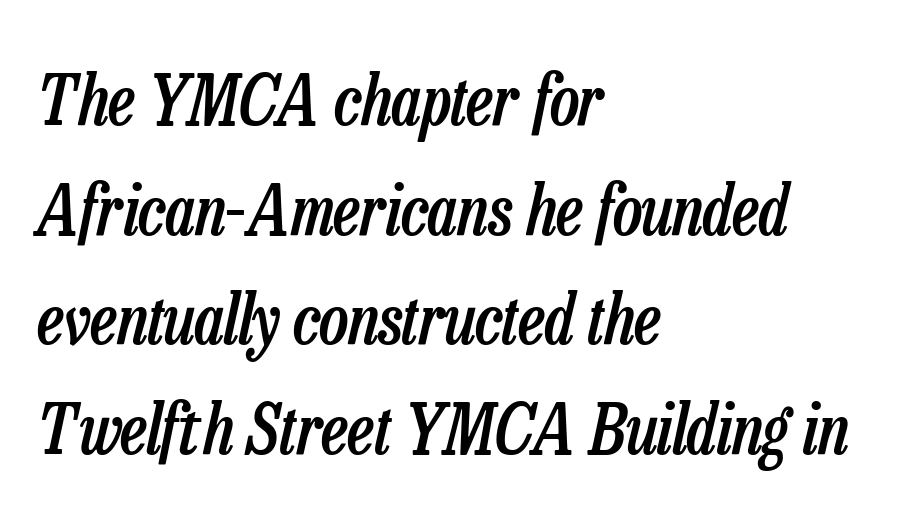
The image shows 69 px semibold, condensed type, italic (leaning right); set left-aligned, normal line spacing (1.59x), normal letter spacing, not underlined; low stroke contrast and a medium x-height.
